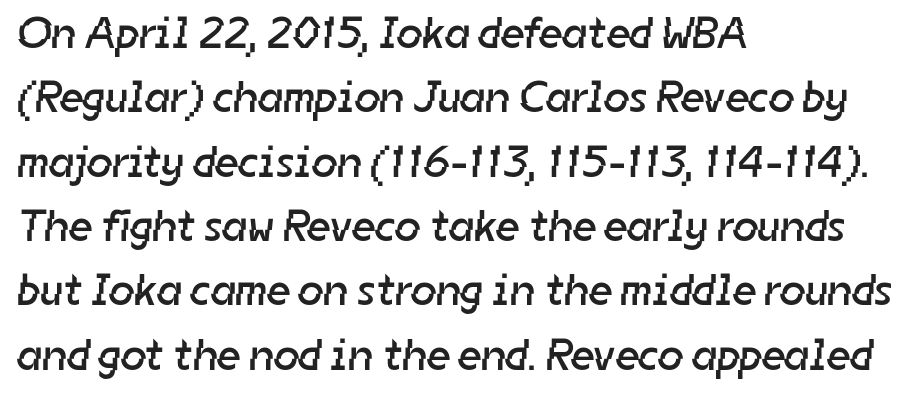
The image shows 45 px regular-weight sans-serif type; set left-aligned, normal line spacing (1.43x), normal letter spacing, not underlined; low stroke contrast and a medium x-height.
